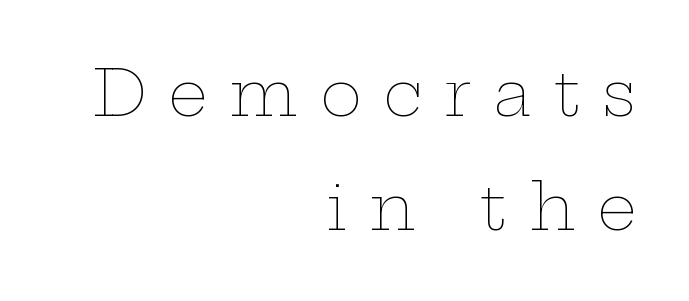
The image shows 63 px thin, wide type, upright; set right-aligned, line spacing 1.81x, unusually wide letter spacing (+0.35 em), not underlined; low stroke contrast and a medium x-height.
